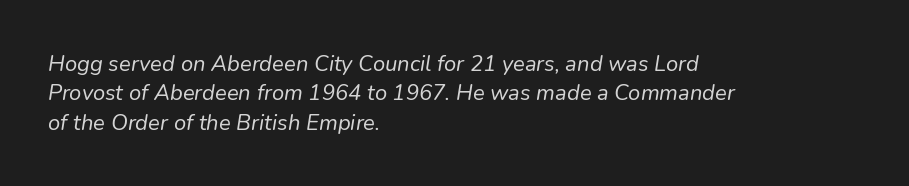
{"italic": "yes", "lean": "right", "slant_degrees": 9, "bold": "no", "underline": "no", "align": "left", "line_spacing": "normal", "line_spacing_ratio": 1.33, "letter_spacing": "normal", "letter_spacing_em": 0.0, "glyph_px": 22}
